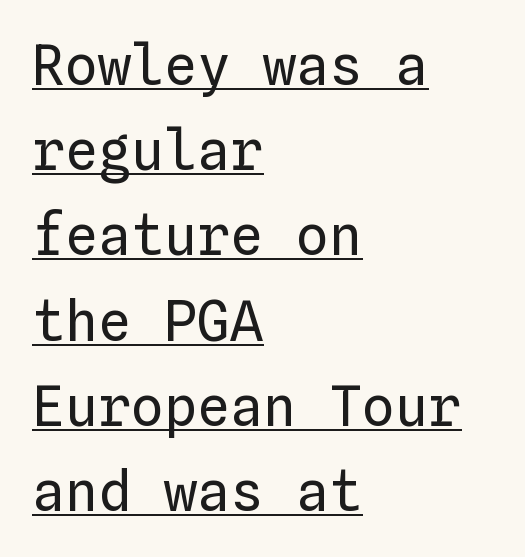
The face used here is monospaced, like something from a code editor. Glyph-to-glyph distance matches everyday printed text. Honestly, the row spacing looks completely unremarkable. Line starts are locked; line ends wander. This sample carries an underscore along the baseline area. The face looks like a standard text weight, possibly lighter.
